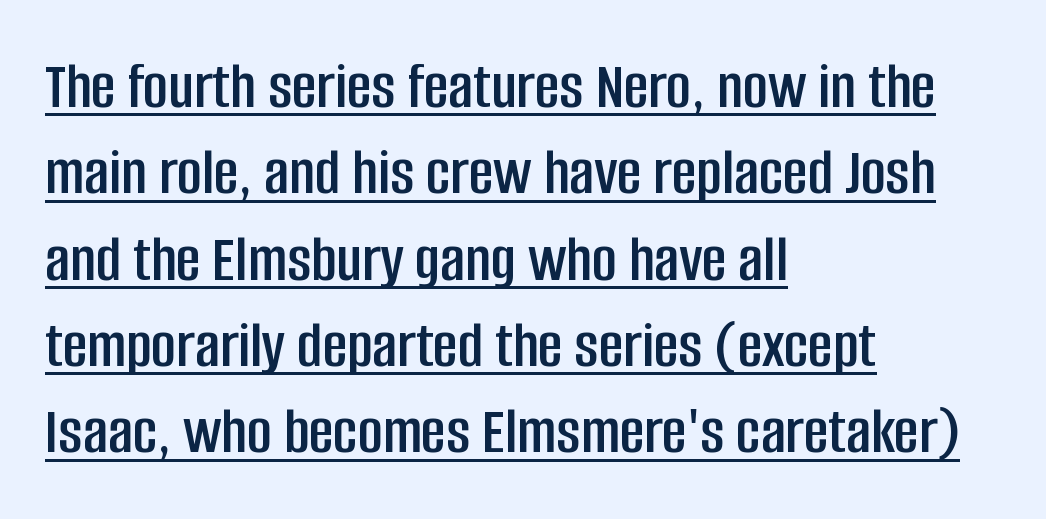
Q: Is the text italic (slanted)? A: No, it is upright.
Q: Is the typeface a serif or a sans-serif typeface? A: Sans-serif.
Q: Is the text underlined? A: Yes.
Q: How is the paragraph aligned? A: Left-aligned.
Q: Is the spacing between letters normal or unusually wide? A: Normal.
Q: Is the spacing between lines tight, normal or loose? A: Normal.
Q: Width (condensed, normal, or wide)? A: Condensed.
Q: Stroke contrast? A: Low.
Q: x-height? A: Large.
Q: Monospaced? A: No.
